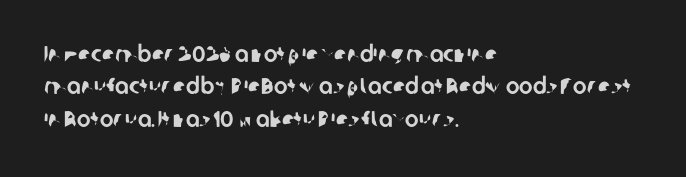
{"underline": "no", "align": "left", "line_spacing": "normal", "line_spacing_ratio": 1.41, "letter_spacing": "normal", "letter_spacing_em": 0.0, "glyph_px": 23}
